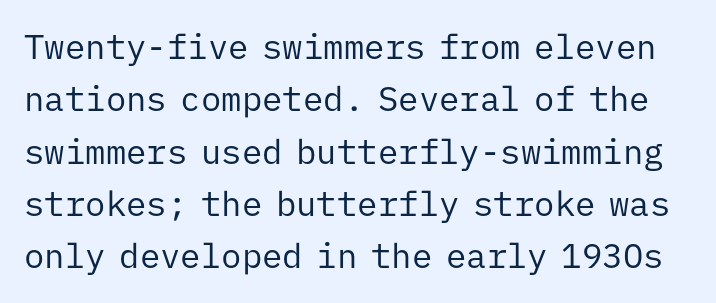
Characters remain perfectly vertical along every line. Looks like terminal output: every glyph gets an equal slot. Successive baselines arrive at the customary interval. Check where the strokes stop: nothing finishes them off — pure sans. Beneath every word, the page is bare. Think standard paragraph weight, or any step lighter than that.
